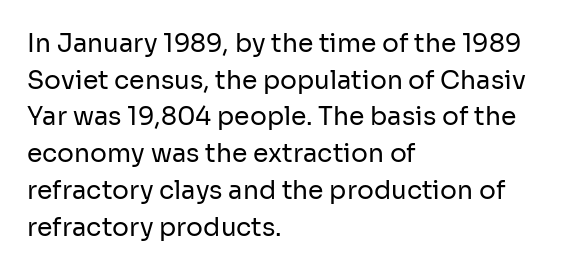
Weight: in the light-to-regular range. In CSS terms this would be text-align: left. The letters stand straight up with perfectly vertical stems. Each new line begins a customary step beneath the previous one. Characters follow at the spacing the type designer built in.
